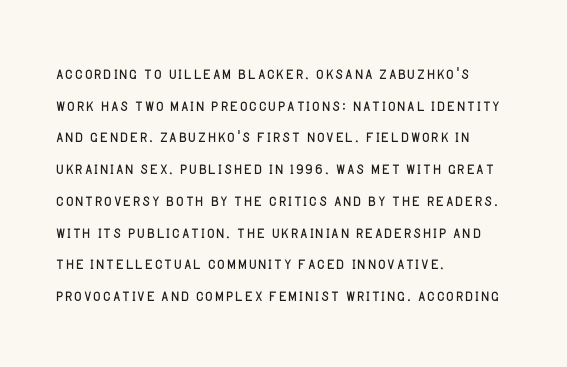
Style check: upright. Leftover space on each line is placed entirely after the last word. The rows are spaced the way most documents space them. The font is comparable to plain body text, perhaps lighter. Honestly, there is no underline to notice here at all. Nobody touched the tracking dial on this one.
